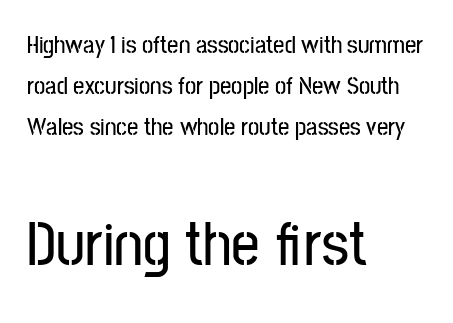
The image shows 63 px condensed sans-serif type, upright; set left-aligned, normal line spacing (1.64x), normal letter spacing, not underlined; the second (bottom) block is 2.52x larger; low stroke contrast and a medium x-height.
